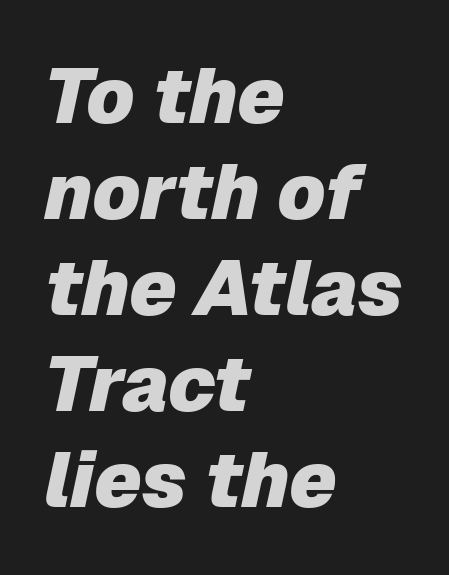
Q: Is the text bold? A: Yes.
Q: Is the text italic (slanted)? A: Yes, it leans right by about 12 degrees.
Q: Is the text underlined? A: No.
Q: How is the paragraph aligned? A: Left-aligned.
Q: Is the spacing between letters normal or unusually wide? A: Normal.
Q: Width (condensed, normal, or wide)? A: Normal.
Q: Stroke contrast? A: Low.
Q: x-height? A: Medium.
Q: Monospaced? A: No.
